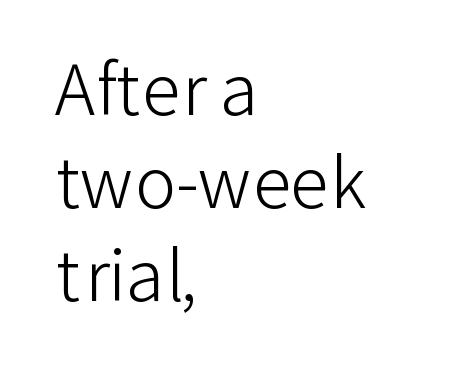
The axis of the letterforms is exactly vertical. Left-aligned paragraph, ragged on the right. The rendering uses natural spacing where letterforms have individual widths. The rows are spaced the way most documents space them. The passage shown is not underscored anywhere.
